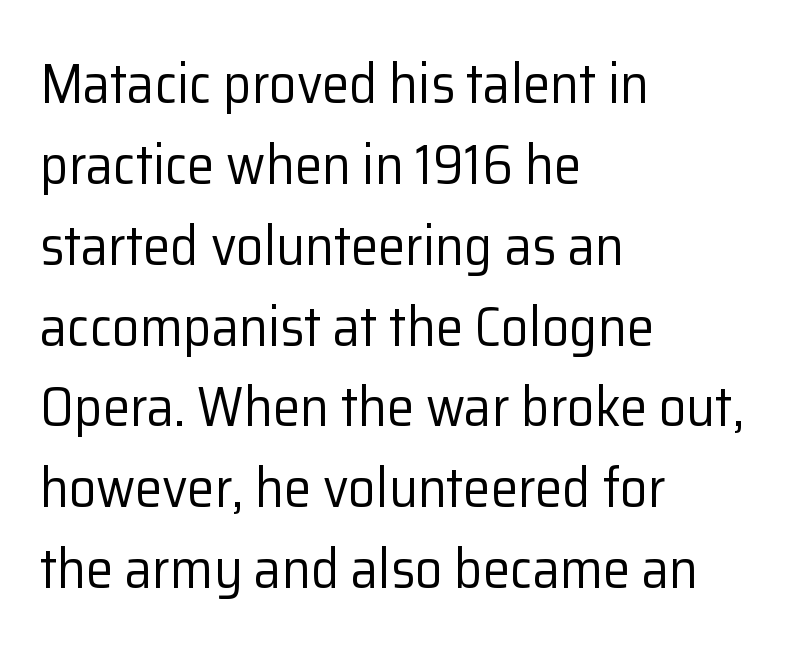
Q: Is the text bold? A: No.
Q: Is the text italic (slanted)? A: No, it is upright.
Q: Is the typeface a serif or a sans-serif typeface? A: Sans-serif.
Q: Is the text underlined? A: No.
Q: How is the paragraph aligned? A: Left-aligned.
Q: Is the spacing between letters normal or unusually wide? A: Normal.
Q: Is the spacing between lines tight, normal or loose? A: Normal.
Q: Width (condensed, normal, or wide)? A: Normal.
Q: Stroke contrast? A: Low.
Q: x-height? A: Medium.
Q: Monospaced? A: No.
